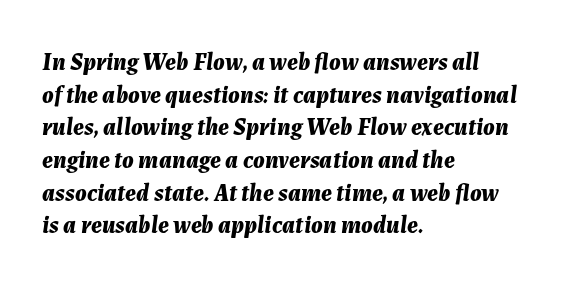
The line texture is even and compact thanks to regular tracking. Compared with ordinary roman type, these characters are visibly tilted. The glyphs have the mass of a bold cut. Does the leading feel generous? No, just average.
